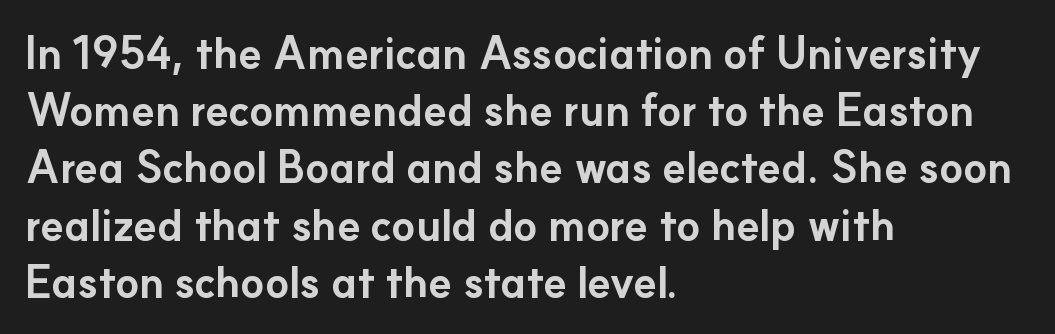
Q: Is the text bold? A: Yes.
Q: Is the text italic (slanted)? A: No, it is upright.
Q: Is the typeface a serif or a sans-serif typeface? A: Sans-serif.
Q: Is the text underlined? A: No.
Q: How is the paragraph aligned? A: Left-aligned.
Q: Is the spacing between letters normal or unusually wide? A: Normal.
Q: Is the spacing between lines tight, normal or loose? A: Normal.
Q: Width (condensed, normal, or wide)? A: Normal.
Q: Stroke contrast? A: Low.
Q: x-height? A: Small.
Q: Monospaced? A: No.
